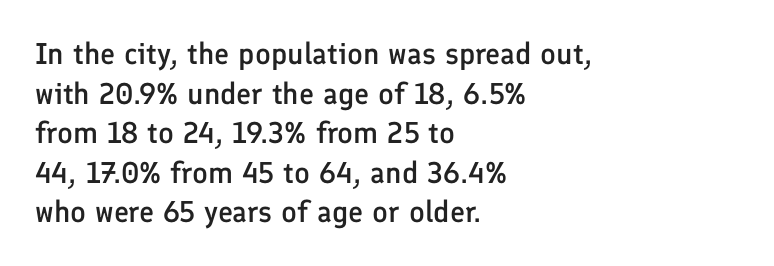
Does the leading feel generous? No, just average. Every letter is mildly thick-stroked: semibold rather than bold. Looks like regular typesetting: each glyph gets only the width it needs. The face used here is rendered with its standard letterfit. Typographically, this falls in the sans-serif category. Quick note: underline off.
